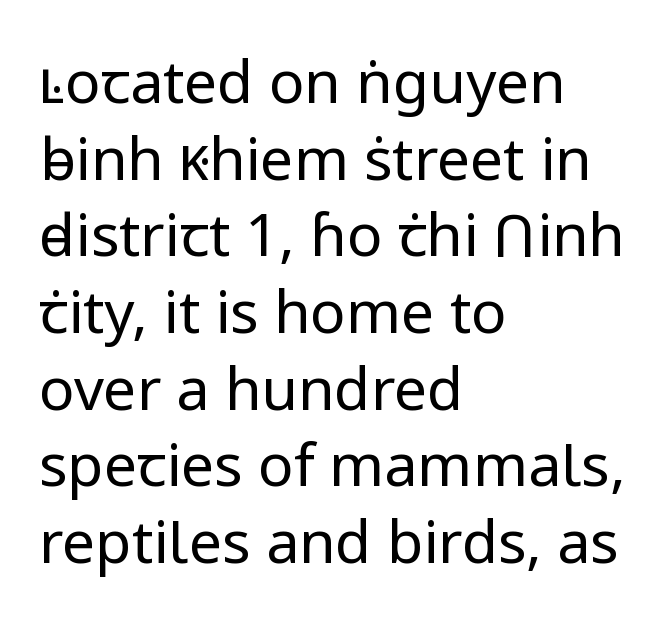
{"serif": "no", "italic": "no", "bold": "no", "weight": "regular", "width": "normal", "stroke_contrast": "low", "x_height": "medium", "monospaced": "no", "underline": "no", "align": "left", "line_spacing": "normal", "line_spacing_ratio": 1.3, "letter_spacing": "normal", "letter_spacing_em": 0.0, "glyph_px": 59}
